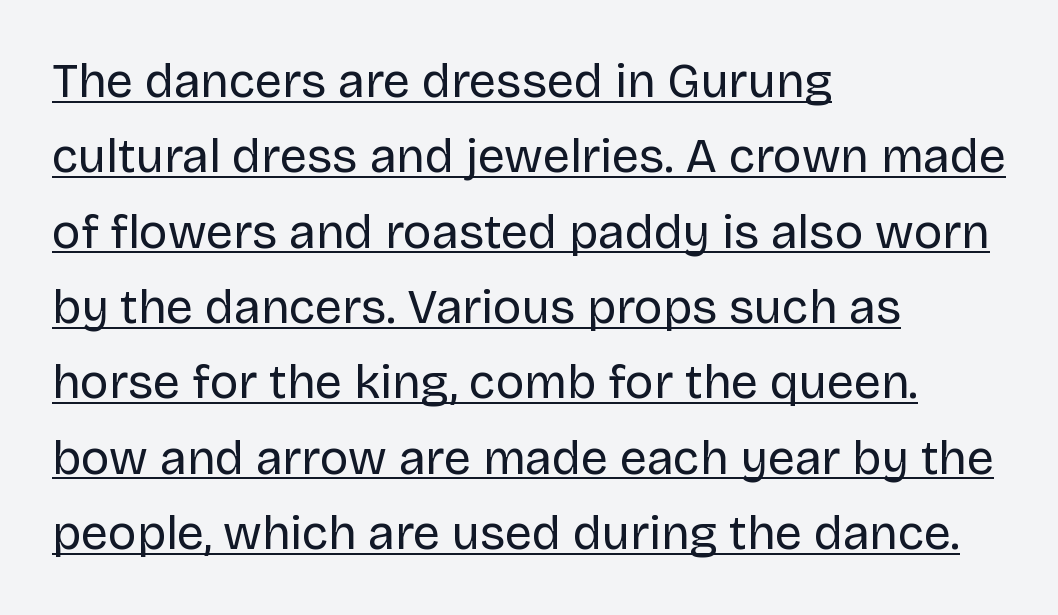
The image shows 48 px regular-weight sans-serif type, upright; set left-aligned, normal line spacing (1.57x), normal letter spacing, underlined; low stroke contrast and a large x-height.
